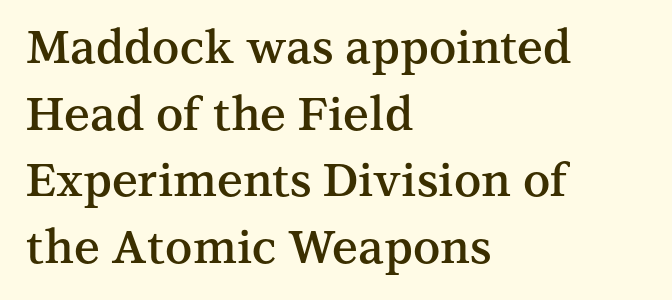
Q: Is the text bold? A: Semi-bold.
Q: Is the text italic (slanted)? A: No, it is upright.
Q: Is the typeface a serif or a sans-serif typeface? A: Serif.
Q: Is the text underlined? A: No.
Q: How is the paragraph aligned? A: Left-aligned.
Q: Is the spacing between letters normal or unusually wide? A: Normal.
Q: Is the spacing between lines tight, normal or loose? A: Normal.
Q: Width (condensed, normal, or wide)? A: Normal.
Q: Stroke contrast? A: Medium.
Q: x-height? A: Medium.
Q: Monospaced? A: No.
